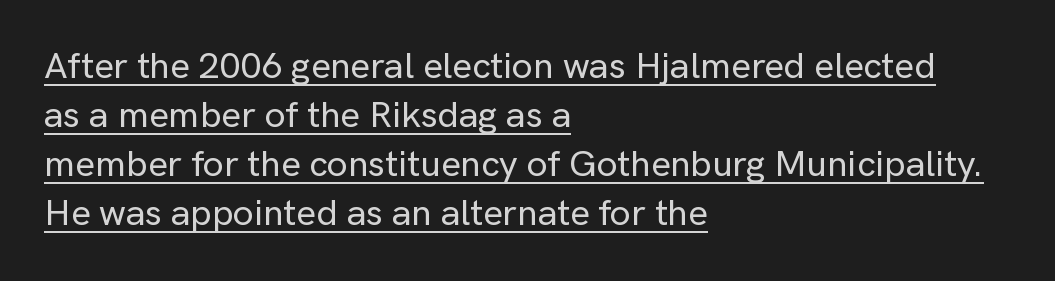
Font category for this specimen: sans-serif. Proportional: the letters do not fall into vertical columns. Horizontal alignment here is leftward, the default for most running prose. Characters remain perfectly vertical along every line. The designer left line spacing at the default. Spacing between characters is what you'd get straight out of the box.
